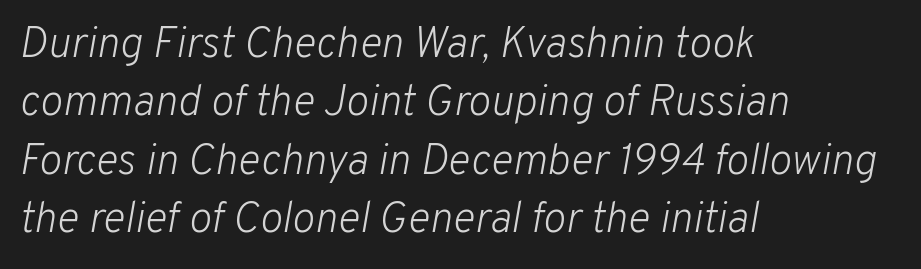
The image shows 43 px light type, italic (leaning right); set left-aligned, normal line spacing (1.36x), normal letter spacing, not underlined; low stroke contrast and a medium x-height.
